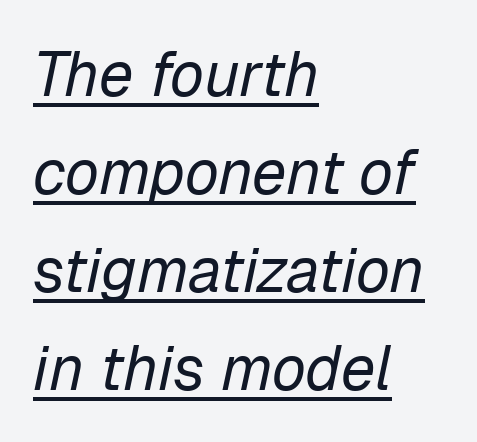
The image shows 62 px regular-weight type, italic (leaning right); set left-aligned, normal line spacing (1.58x), normal letter spacing, underlined; low stroke contrast and a medium x-height.
